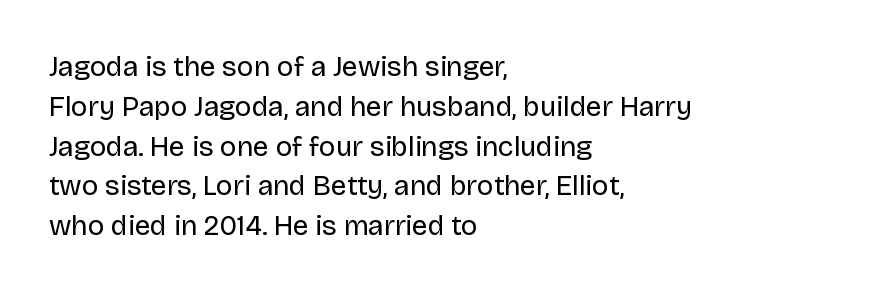
The rendering shows plain stroke endings on the letterforms — a sans-serif design. Stroke thickness stays within the range of a standard reading face or lighter. Clear beneath every line of the passage. Spacing verdict: proportional, widths tailored to each character.
